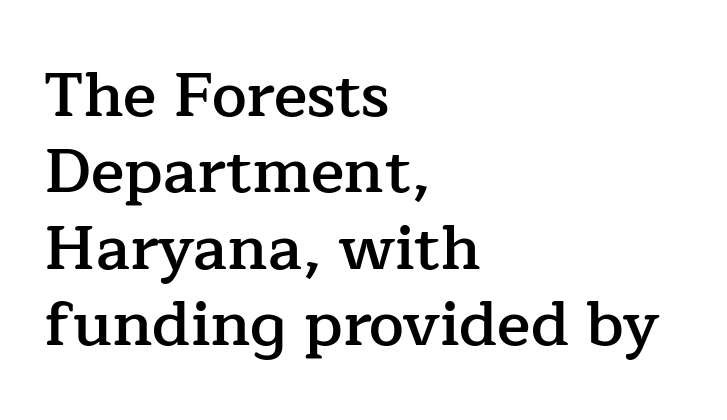
This sample is left-justified, so line endings fall wherever the words run out. Any mark beneath the type? The region is blank. A somewhat darkened texture: the type is semibold rather than bold. A typesetter would call this proportional, since set widths differ per character.
